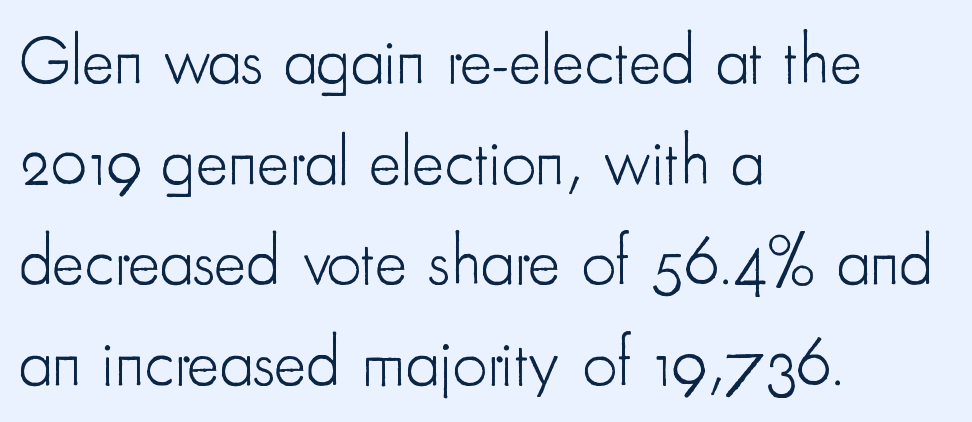
The image shows 68 px light, condensed sans-serif type, upright; set left-aligned, normal line spacing (1.48x), normal letter spacing, not underlined; low stroke contrast and a small x-height.
